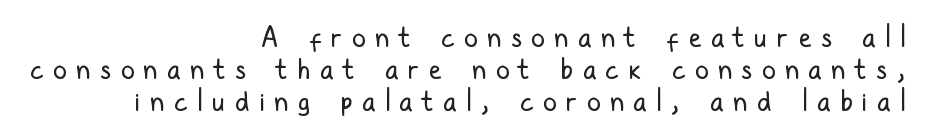
{"serif": "no", "italic": "no", "bold": "no", "weight": "regular", "width": "condensed", "stroke_contrast": "low", "x_height": "medium", "monospaced": "no", "underline": "no", "align": "right", "line_spacing": "tight", "line_spacing_ratio": 1.14, "letter_spacing": "wide", "letter_spacing_em": 0.34, "glyph_px": 28}
